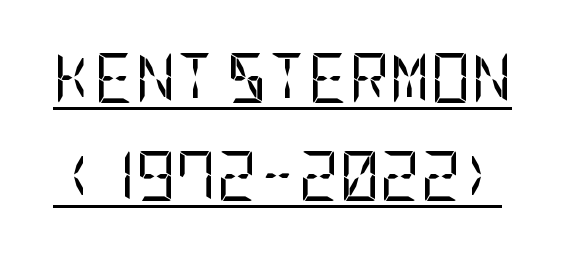
The image shows 50 px regular-weight, condensed sans-serif type, upright; set loose line spacing (1.96x), normal letter spacing, underlined; low stroke contrast and a large x-height.
